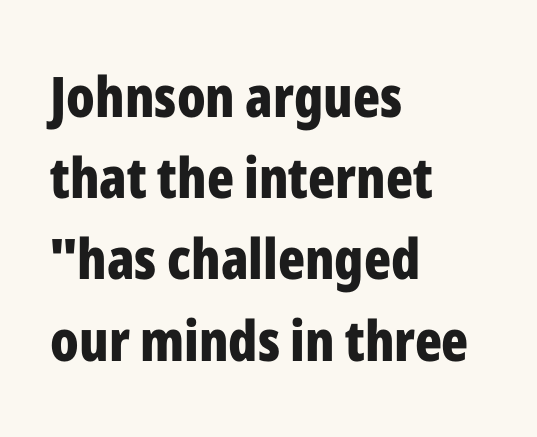
{"serif": "no", "italic": "no", "bold": "yes", "weight": "bold", "width": "condensed", "stroke_contrast": "low", "x_height": "medium", "monospaced": "no", "underline": "no", "align": "left", "line_spacing": "normal", "line_spacing_ratio": 1.45, "letter_spacing": "normal", "letter_spacing_em": 0.0, "glyph_px": 56}
